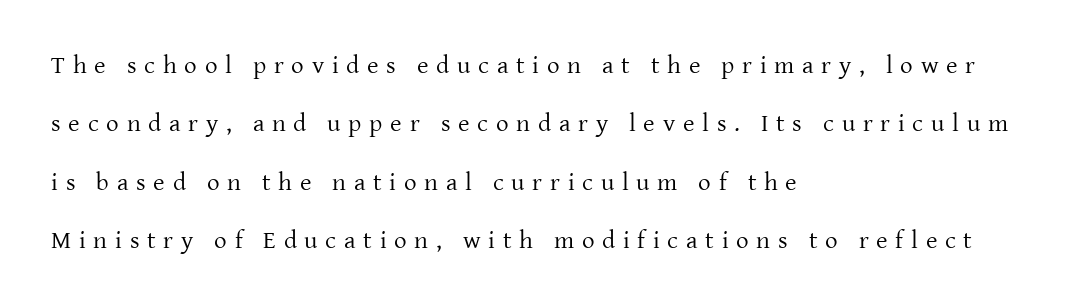
{"italic": "no", "bold": "no", "underline": "no", "align": "left", "line_spacing": "loose", "line_spacing_ratio": 2.34, "letter_spacing": "wide", "letter_spacing_em": 0.31, "glyph_px": 25}
